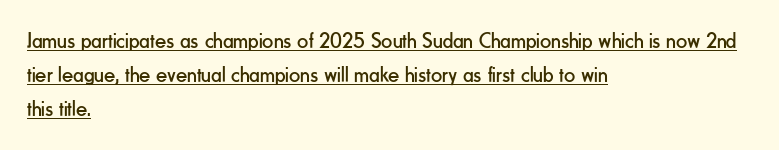
{"italic": "no", "bold": "no", "underline": "yes", "align": "left", "line_spacing": "normal", "line_spacing_ratio": 1.55, "letter_spacing": "normal", "letter_spacing_em": 0.0, "glyph_px": 22}
